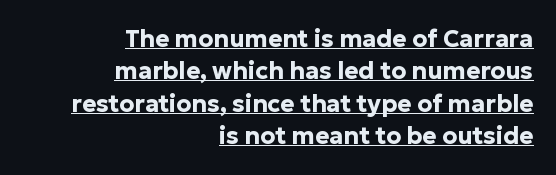
{"italic": "no", "bold": "yes", "underline": "yes", "align": "right", "line_spacing": "normal", "line_spacing_ratio": 1.35, "letter_spacing": "normal", "letter_spacing_em": 0.0, "glyph_px": 24}
